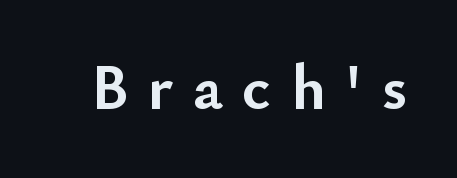
{"serif": "no", "italic": "no", "bold": "yes", "weight": "semibold", "width": "normal", "stroke_contrast": "low", "x_height": "small", "monospaced": "no", "underline": "no", "letter_spacing": "wide", "letter_spacing_em": 0.31, "glyph_px": 64}
